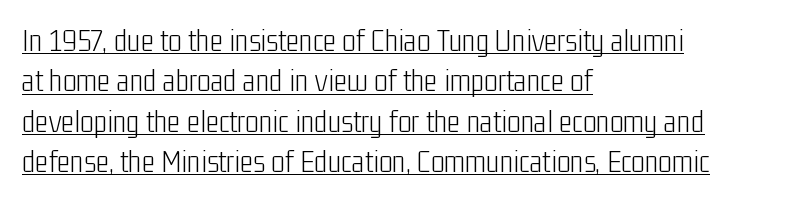
Q: Is the text bold? A: No.
Q: Is the text italic (slanted)? A: No, it is upright.
Q: Is the typeface a serif or a sans-serif typeface? A: Sans-serif.
Q: Is the text underlined? A: Yes.
Q: How is the paragraph aligned? A: Left-aligned.
Q: Is the spacing between letters normal or unusually wide? A: Normal.
Q: Is the spacing between lines tight, normal or loose? A: Normal.
Q: Width (condensed, normal, or wide)? A: Condensed.
Q: Stroke contrast? A: Low.
Q: x-height? A: Medium.
Q: Monospaced? A: No.
